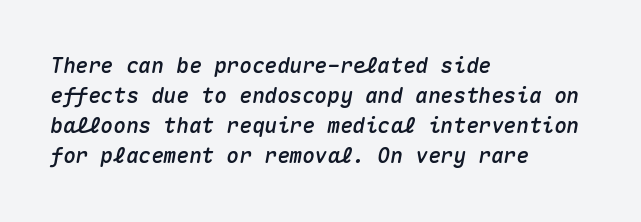
Q: Is the text italic (slanted)? A: Yes, it leans right by about 10 degrees.
Q: Is the text underlined? A: No.
Q: How is the paragraph aligned? A: Left-aligned.
Q: Is the spacing between letters normal or unusually wide? A: Normal.
Q: Is the spacing between lines tight, normal or loose? A: Normal.
